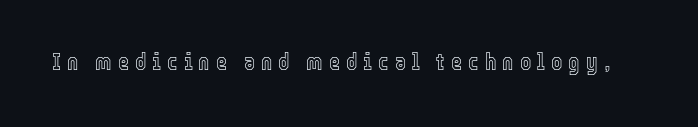
The image shows 24 px text type, upright; set unusually wide letter spacing (+0.25 em), not underlined.
